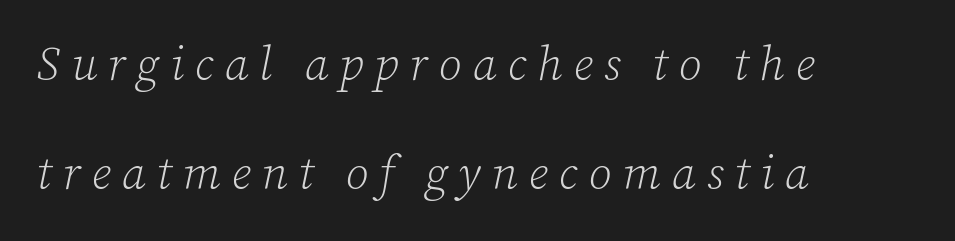
The type family on display is of the serif kind. Tracking value appears strongly positive — letters spread wide. The letters advance in unequal steps, a hallmark of proportional type. The typesetter chose a ragged-right arrangement here. Notice the wide empty band between every row — that's loose leading.
